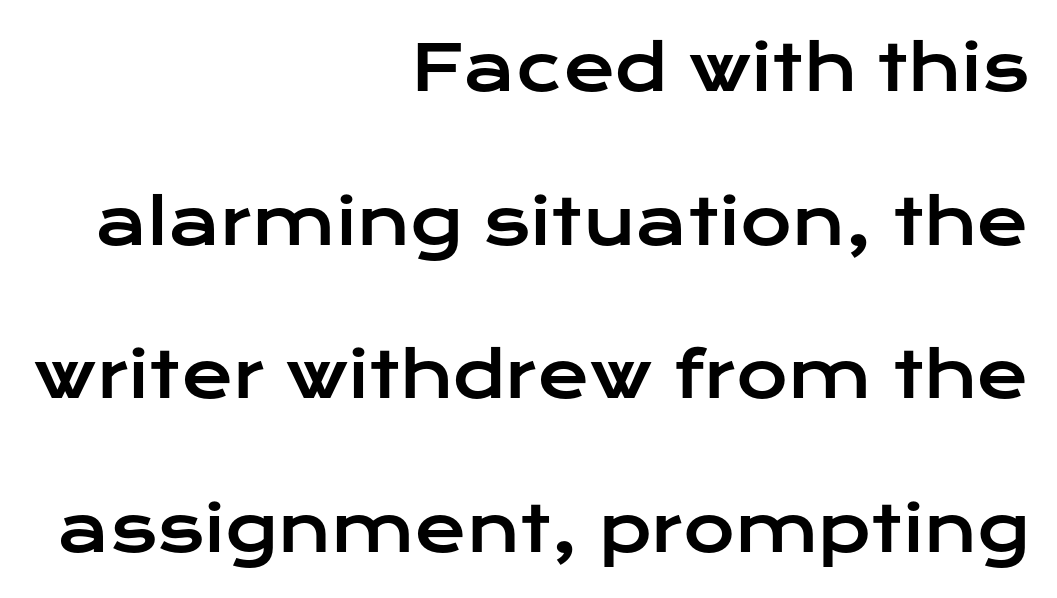
Q: Is the text italic (slanted)? A: No, it is upright.
Q: Is the typeface a serif or a sans-serif typeface? A: Sans-serif.
Q: Is the text underlined? A: No.
Q: How is the paragraph aligned? A: Right-aligned.
Q: Is the spacing between letters normal or unusually wide? A: Normal.
Q: Is the spacing between lines tight, normal or loose? A: Loose.
Q: Width (condensed, normal, or wide)? A: Wide.
Q: Stroke contrast? A: Low.
Q: x-height? A: Medium.
Q: Monospaced? A: No.
